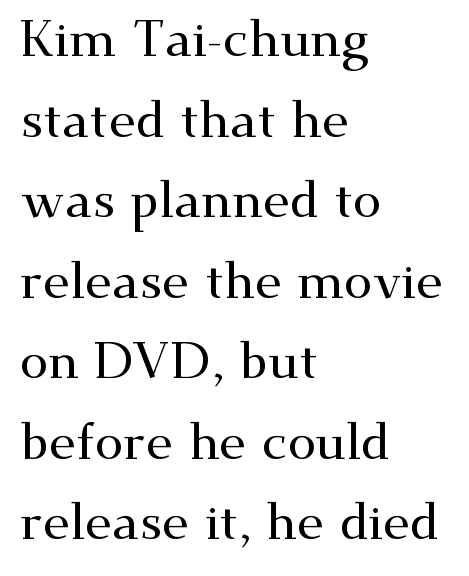
Q: Is the text italic (slanted)? A: No, it is upright.
Q: Is the typeface a serif or a sans-serif typeface? A: Serif.
Q: Is the text underlined? A: No.
Q: How is the paragraph aligned? A: Left-aligned.
Q: Is the spacing between letters normal or unusually wide? A: Normal.
Q: Is the spacing between lines tight, normal or loose? A: Normal.
Q: Width (condensed, normal, or wide)? A: Wide.
Q: Stroke contrast? A: Medium.
Q: x-height? A: Small.
Q: Monospaced? A: No.
